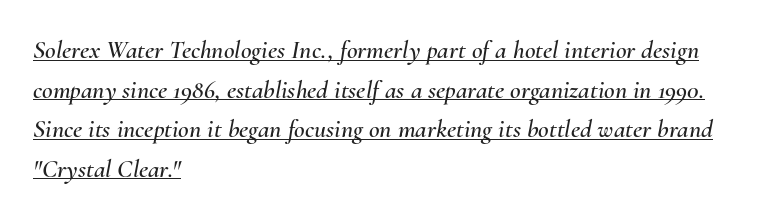
Q: Is the text italic (slanted)? A: Yes, it leans right by about 10 degrees.
Q: Is the text underlined? A: Yes.
Q: How is the paragraph aligned? A: Left-aligned.
Q: Is the spacing between letters normal or unusually wide? A: Normal.
Q: Is the spacing between lines tight, normal or loose? A: Normal.
